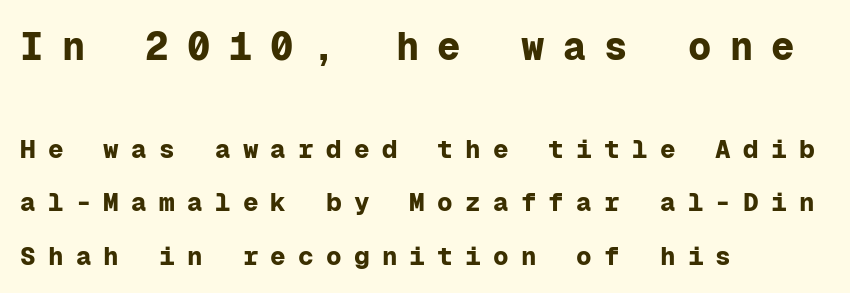
Q: Is the text bold? A: Yes.
Q: Is the text italic (slanted)? A: No, it is upright.
Q: Is the typeface a serif or a sans-serif typeface? A: Sans-serif.
Q: Is the text underlined? A: No.
Q: How is the paragraph aligned? A: Left-aligned.
Q: Is the spacing between letters normal or unusually wide? A: Unusually wide.
Q: Is the spacing between lines tight, normal or loose? A: Loose.
Q: Which block of text is set in a larger size, the first (top) or the second (bottom)? A: The first (top) one.
Q: Width (condensed, normal, or wide)? A: Normal.
Q: Stroke contrast? A: Low.
Q: x-height? A: Medium.
Q: Monospaced? A: Yes.
